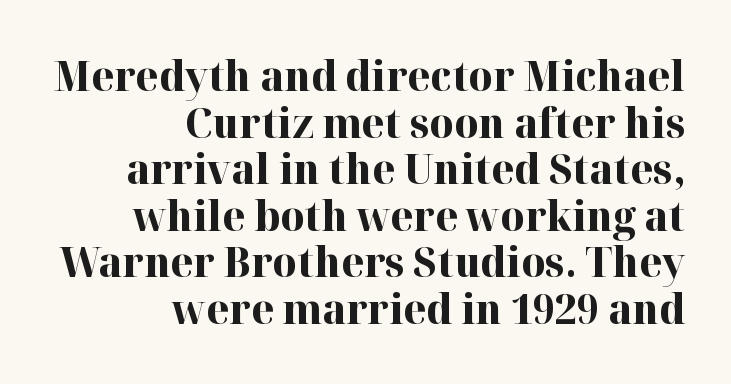
A typesetter would label this face a serif. Each word holds together tightly as a unit, with standard inter-letter gaps. Is this a fixed-width face? No — the glyphs have proportional, varying widths. Right-aligned paragraph, ragged on the left. This block would grow much taller if given ordinary leading; it's compressed now.
